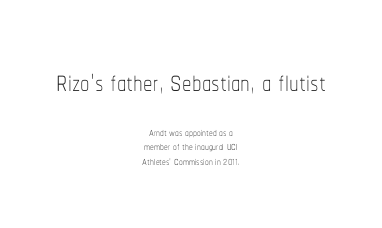
No word sits above an underline. No italicization has been applied; the sample stays upright. The rag falls on both sides of this text block equally. The rendering uses a small line-height, squeezing the rows. Letters have the restrained weight of plain body copy at most.
